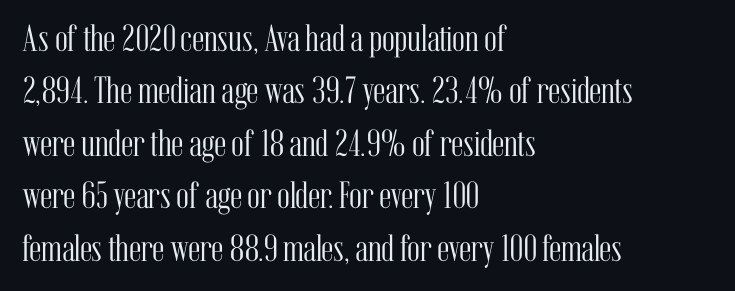
No extra tracking has been applied to these lines. The face looks like a standard text weight, possibly lighter. The rag falls on the right side of this text block. Here the designer chose a conventional face with non-uniform glyph widths. The passage shown is typeset with a serif family. Type without underlining.
